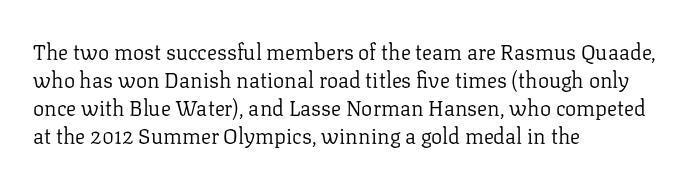
{"italic": "no", "bold": "no", "underline": "no", "align": "left", "line_spacing": "normal", "line_spacing_ratio": 1.33, "letter_spacing": "normal", "letter_spacing_em": 0.0, "glyph_px": 21}
